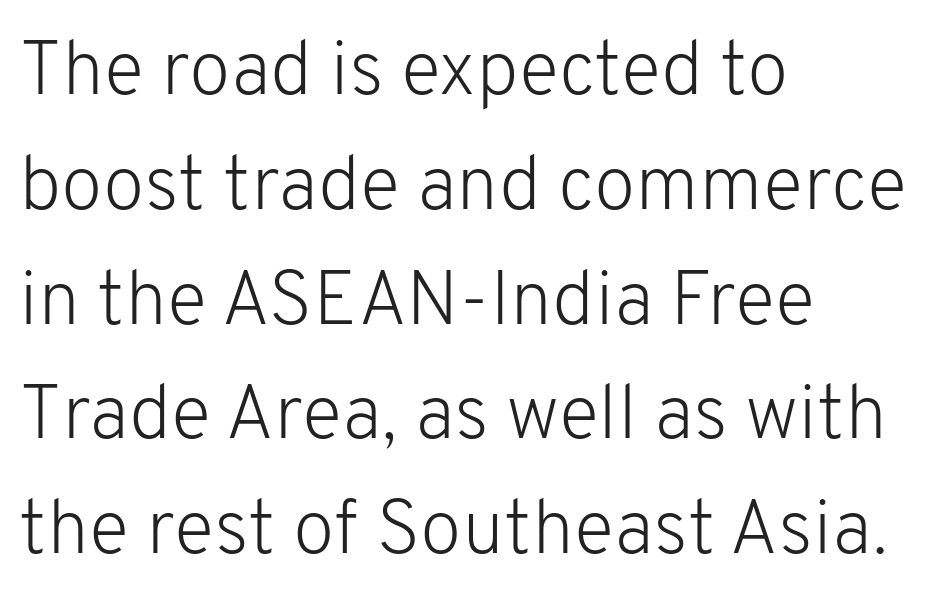
Q: Is the text bold? A: No.
Q: Is the text italic (slanted)? A: No, it is upright.
Q: Is the typeface a serif or a sans-serif typeface? A: Sans-serif.
Q: Is the text underlined? A: No.
Q: How is the paragraph aligned? A: Left-aligned.
Q: Is the spacing between letters normal or unusually wide? A: Normal.
Q: Is the spacing between lines tight, normal or loose? A: Normal.
Q: Width (condensed, normal, or wide)? A: Normal.
Q: Stroke contrast? A: Low.
Q: x-height? A: Medium.
Q: Monospaced? A: No.
